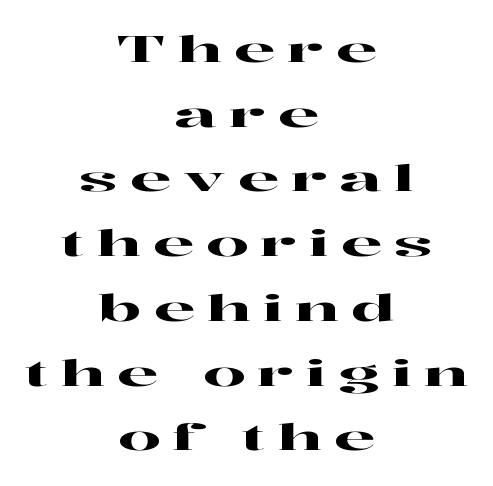
The image shows 37 px wide serif type, upright; set centered, line spacing 1.75x, unusually wide letter spacing (+0.33 em), not underlined; high stroke contrast and a medium x-height.
